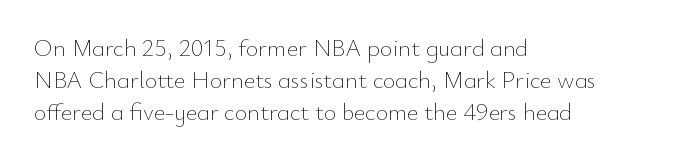
Q: Is the text bold? A: No.
Q: Is the text italic (slanted)? A: No, it is upright.
Q: Is the text underlined? A: No.
Q: How is the paragraph aligned? A: Left-aligned.
Q: Is the spacing between letters normal or unusually wide? A: Normal.
Q: Is the spacing between lines tight, normal or loose? A: Normal.
